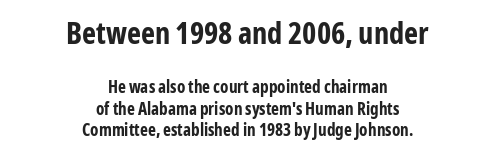
Q: Is the text bold? A: Yes.
Q: Is the text italic (slanted)? A: No, it is upright.
Q: Is the typeface a serif or a sans-serif typeface? A: Sans-serif.
Q: Is the text underlined? A: No.
Q: How is the paragraph aligned? A: Centered.
Q: Is the spacing between letters normal or unusually wide? A: Normal.
Q: Is the spacing between lines tight, normal or loose? A: Normal.
Q: Which block of text is set in a larger size, the first (top) or the second (bottom)? A: The first (top) one.
Q: Width (condensed, normal, or wide)? A: Condensed.
Q: Stroke contrast? A: Low.
Q: x-height? A: Medium.
Q: Monospaced? A: No.
